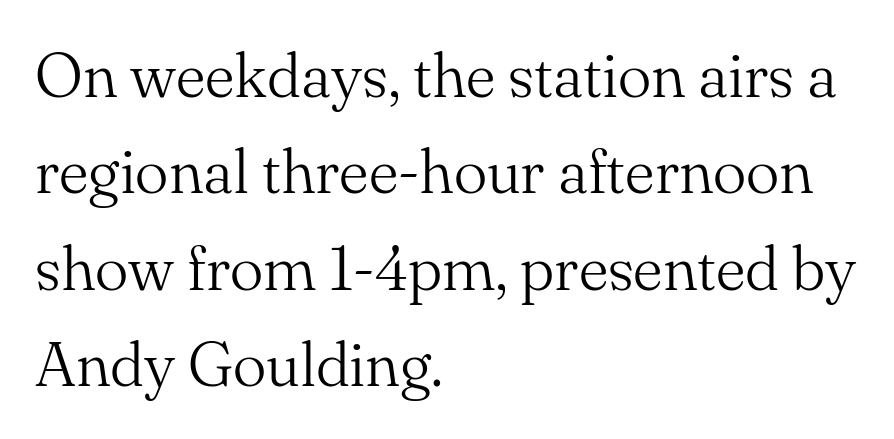
The image shows 63 px light serif type, upright; set left-aligned, normal line spacing (1.53x), normal letter spacing, not underlined; medium stroke contrast and a small x-height.
